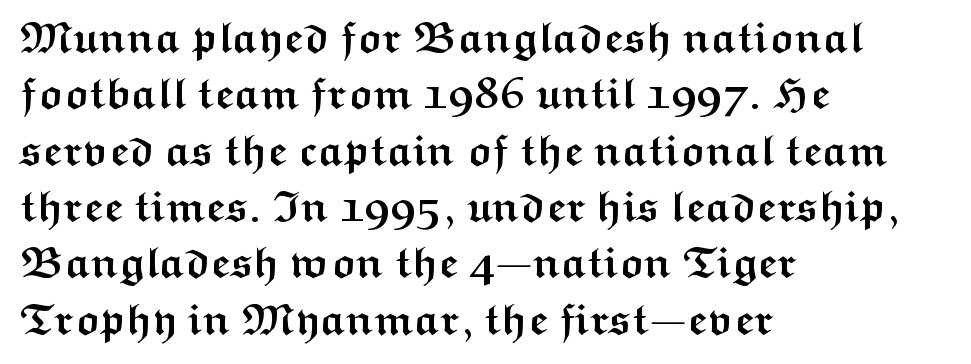
The image shows 43 px semibold, wide sans-serif type, upright; set left-aligned, normal line spacing (1.31x), normal letter spacing, not underlined; medium stroke contrast and a medium x-height.
